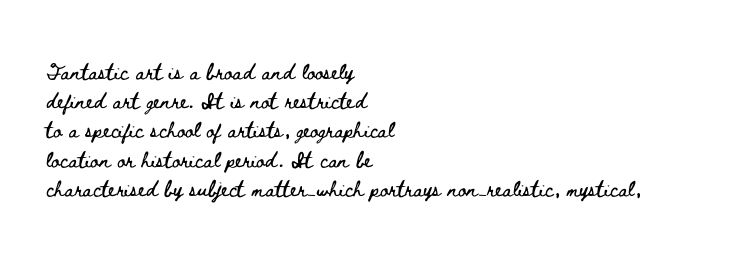
{"underline": "no", "align": "left", "line_spacing": "normal", "line_spacing_ratio": 1.46, "letter_spacing": "normal", "letter_spacing_em": 0.0, "glyph_px": 20}
